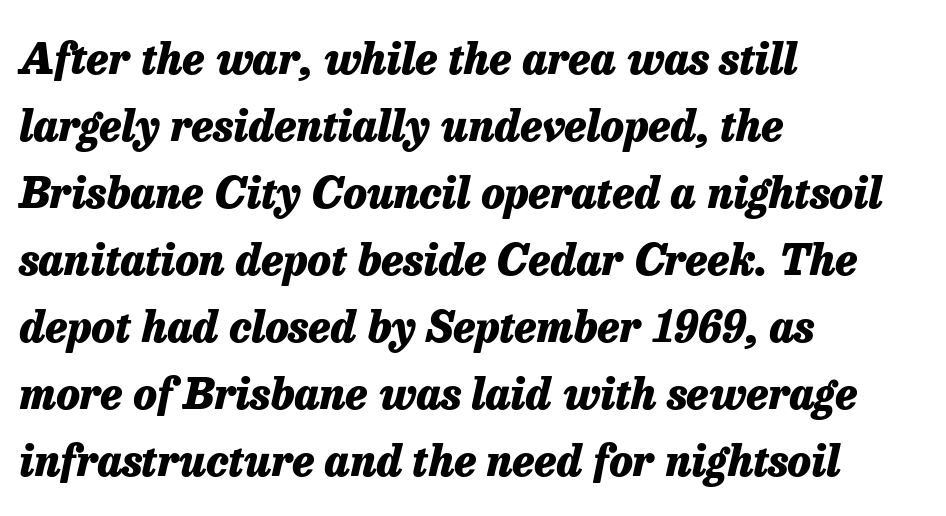
The gap between lines stays unmarked. Glyph-to-glyph distance matches everyday printed text. The face used here has the dense, thick strokes of a bold. Think of a printed novel: that variable character pitch is what you see here.
